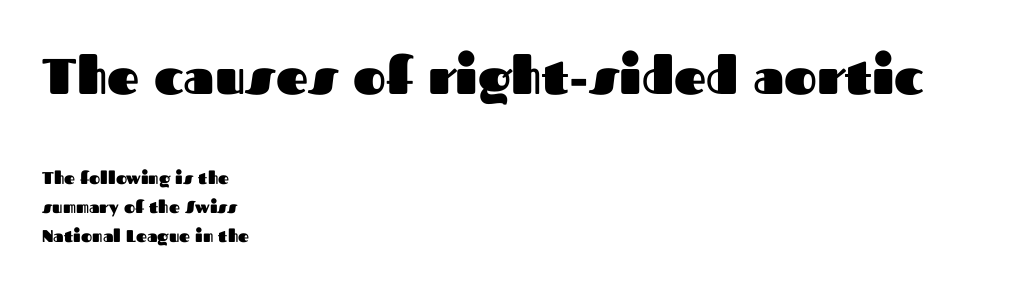
{"serif": "no", "italic": "no", "bold": "yes", "weight": "heavy", "width": "normal", "stroke_contrast": "medium", "x_height": "medium", "monospaced": "no", "underline": "no", "align": "left", "line_spacing": "normal", "line_spacing_ratio": 1.69, "letter_spacing": "normal", "letter_spacing_em": 0.0, "larger_block": "first", "size_ratio": 2.94, "glyph_px": 50}
